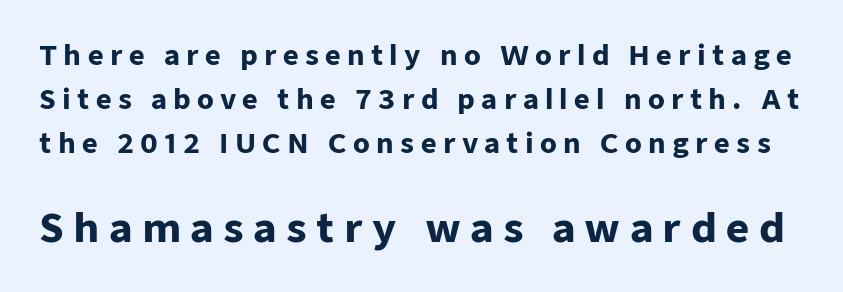
The image shows 40 px heavy sans-serif type, upright; set normal line spacing (1.63x), unusually wide letter spacing (+0.23 em), not underlined; the second (bottom) block is 1.48x larger; low stroke contrast and a medium x-height.
